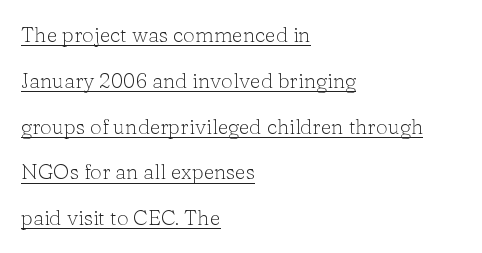
Q: Is the text bold? A: No.
Q: Is the text italic (slanted)? A: No, it is upright.
Q: Is the text underlined? A: Yes.
Q: How is the paragraph aligned? A: Left-aligned.
Q: Is the spacing between letters normal or unusually wide? A: Normal.
Q: Is the spacing between lines tight, normal or loose? A: Loose.
